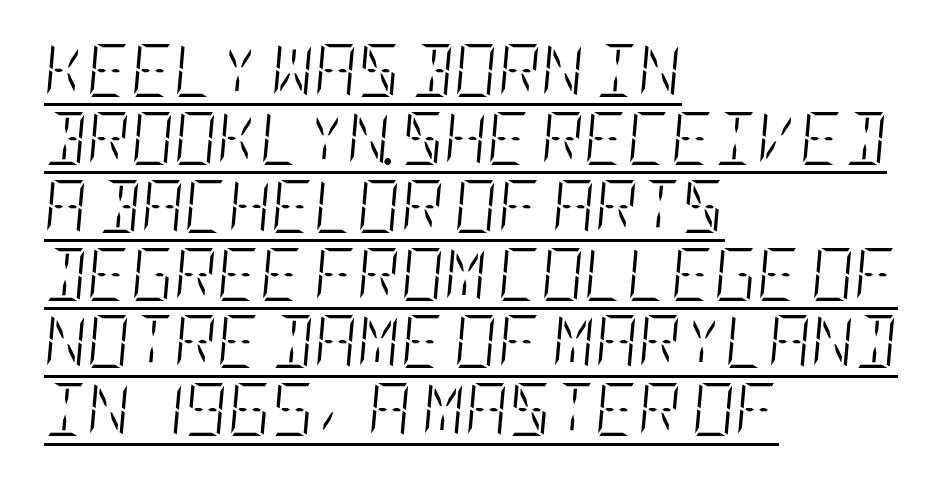
The image shows 53 px light, condensed type, italic (leaning right); set left-aligned, normal line spacing (1.28x), normal letter spacing, underlined; low stroke contrast and a large x-height.
